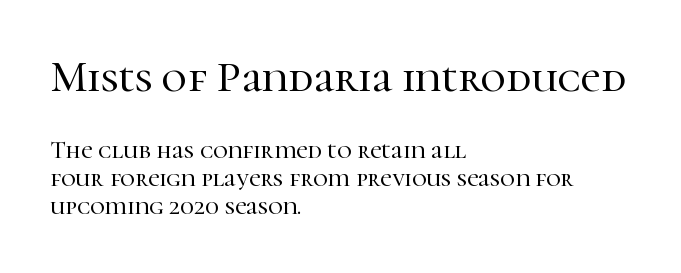
{"serif": "yes", "italic": "no", "width": "normal", "stroke_contrast": "high", "x_height": "medium", "monospaced": "no", "underline": "no", "align": "left", "line_spacing": "tight", "line_spacing_ratio": 1.12, "letter_spacing": "normal", "letter_spacing_em": 0.0, "larger_block": "first", "size_ratio": 1.76, "glyph_px": 44}
